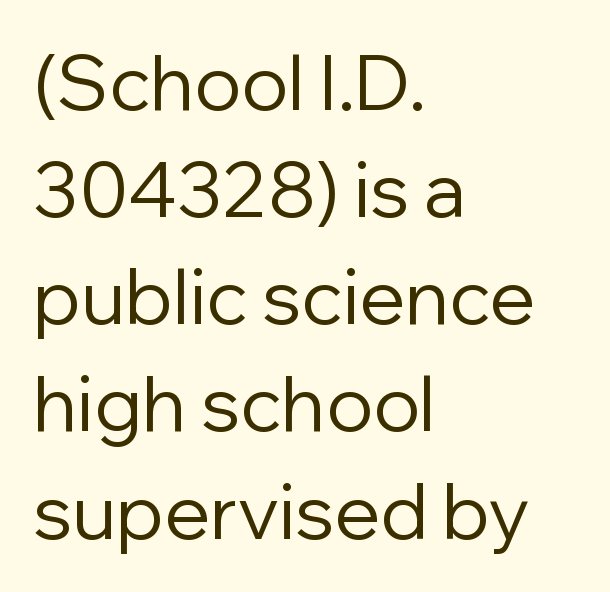
Q: Is the text bold? A: No.
Q: Is the text italic (slanted)? A: No, it is upright.
Q: Is the typeface a serif or a sans-serif typeface? A: Sans-serif.
Q: Is the text underlined? A: No.
Q: How is the paragraph aligned? A: Left-aligned.
Q: Is the spacing between letters normal or unusually wide? A: Normal.
Q: Is the spacing between lines tight, normal or loose? A: Normal.
Q: Width (condensed, normal, or wide)? A: Normal.
Q: Stroke contrast? A: Low.
Q: x-height? A: Medium.
Q: Monospaced? A: No.
